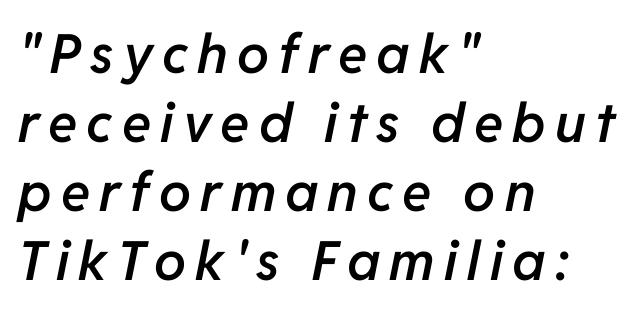
Summary of weight: moderately heavy, a semibold. Slanted lettering throughout. Each line starts at the same left margin while the right side varies. Think of a printed novel: that variable character pitch is what you see here. The baseline area is clear. Rows of type keep a routine distance in the vertical direction.
